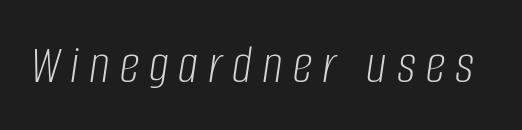
Q: Is the text bold? A: No.
Q: Is the text italic (slanted)? A: Yes, it leans right by about 8 degrees.
Q: Is the text underlined? A: No.
Q: Width (condensed, normal, or wide)? A: Condensed.
Q: Stroke contrast? A: Low.
Q: x-height? A: Large.
Q: Monospaced? A: No.
